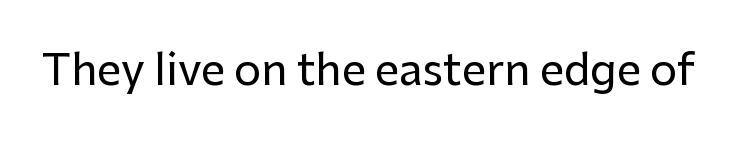
Plain, unruled lines of type. The font's upright variant was chosen for this text. I'd call this a sans setting — the letters go barefoot. Varying glyph widths throughout — classic text-font behaviour. How are the letters spaced? Ordinarily, with no added tracking.
